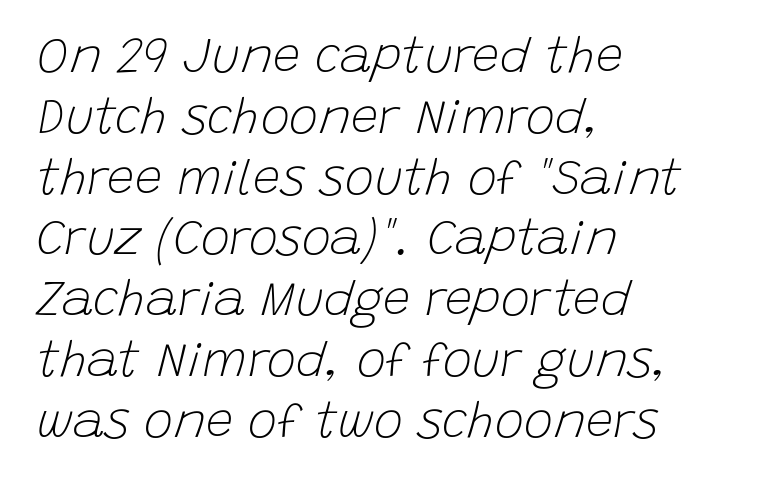
Q: Is the text bold? A: No.
Q: Is the text italic (slanted)? A: Yes, it leans right by about 15 degrees.
Q: Is the text underlined? A: No.
Q: How is the paragraph aligned? A: Left-aligned.
Q: Is the spacing between letters normal or unusually wide? A: Normal.
Q: Width (condensed, normal, or wide)? A: Normal.
Q: Stroke contrast? A: Low.
Q: x-height? A: Large.
Q: Monospaced? A: No.
